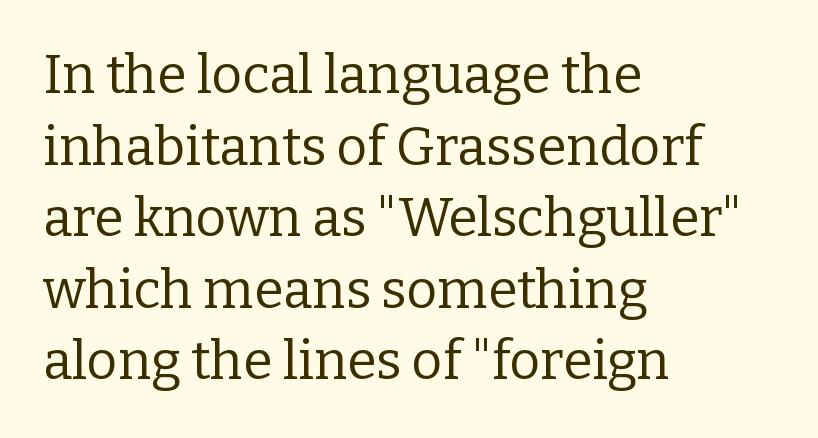
The image shows 53 px regular-weight serif type, upright; set left-aligned, normal line spacing (1.35x), normal letter spacing, not underlined; low stroke contrast and a medium x-height.
